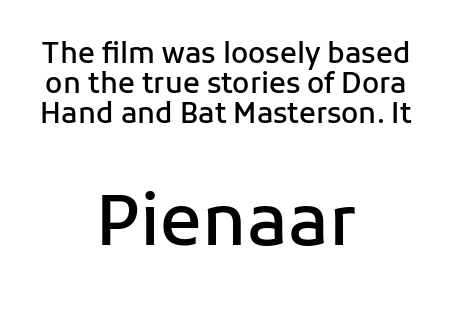
The image shows 69 px semibold sans-serif type, upright; set centered, tight line spacing (1.07x), normal letter spacing, not underlined; the second (bottom) block is 2.46x larger; low stroke contrast and a medium x-height.
